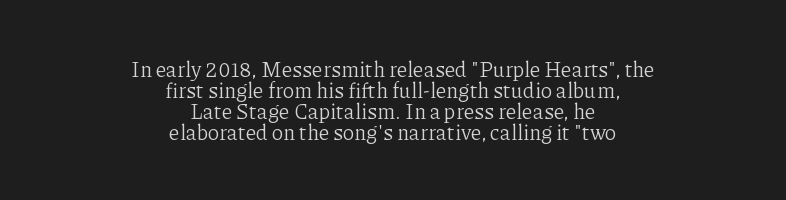
{"italic": "no", "bold": "no", "underline": "no", "align": "center", "line_spacing": "tight", "line_spacing_ratio": 1.0, "letter_spacing": "normal", "letter_spacing_em": 0.0, "glyph_px": 21}
